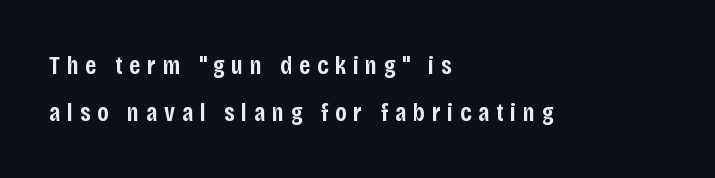
Q: Is the text bold? A: Semi-bold.
Q: Is the text italic (slanted)? A: No, it is upright.
Q: Is the text underlined? A: No.
Q: How is the paragraph aligned? A: Left-aligned.
Q: Is the spacing between letters normal or unusually wide? A: Unusually wide.
